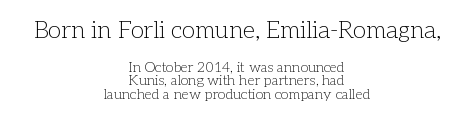
Between one letter and the next there's only the usual sliver of space. No heavy texture on the line: the type isn't bold. Bare-footed words on every line. Characters remain perfectly vertical along every line.
